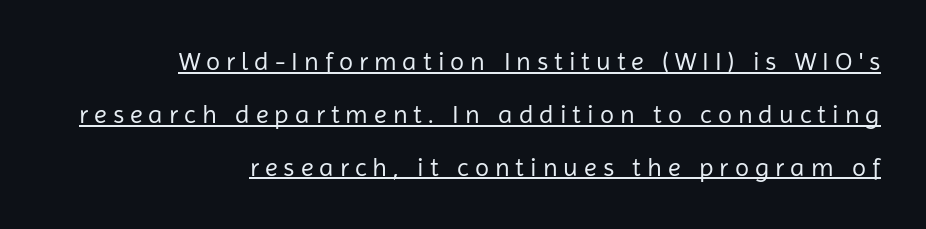
No italicization has been applied; the sample stays upright. The block of text is sparse from top to bottom, with ample space between rows. This sample carries an underscore along the baseline area. Teacher's note: observe the even right margin — that is flush-right alignment.
